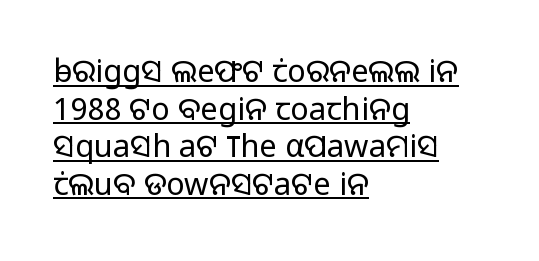
Left-aligned paragraph, ragged on the right. Nothing heavy about these letters — not bold at all. Proportional: the letters do not fall into vertical columns. Glyph-to-glyph distance matches everyday printed text. This is roman type, the default non-slanted kind. The characters display no serif detailing; their extremities are plain.
